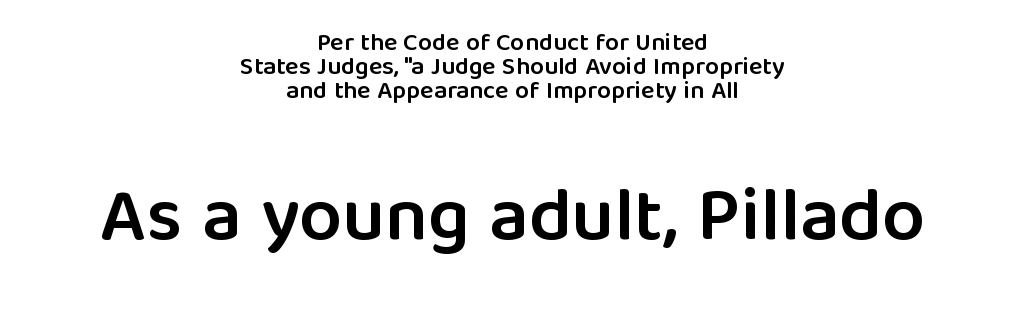
Teacher's note: observe the equal gaps on both sides — that is centered alignment. Small over large — that's the arrangement of the two blocks here. Regarding serifs, this sample does without them. Every character sits straight up, as roman type does. Character widths vary here, with narrow letters taking less room than wide ones. Words appear dense and cohesive because spacing is normal.
